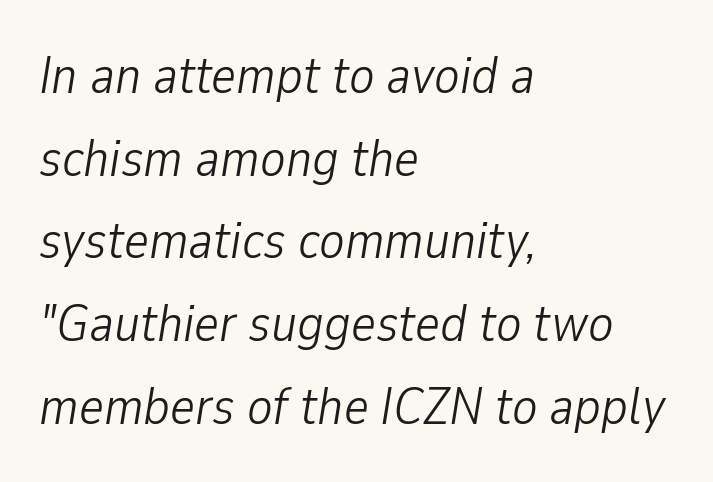
Proportional: the letters do not fall into vertical columns. Emphasis-style slanted type is in use. The cut favours lightness, reaching ordinary text weight at its darkest. The passage shown is not underscored anywhere.
